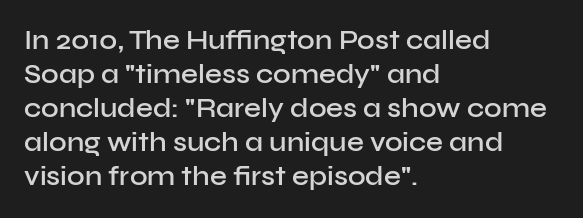
The image shows 27 px text type, upright; set left-aligned, normal line spacing (1.26x), normal letter spacing, not underlined.
